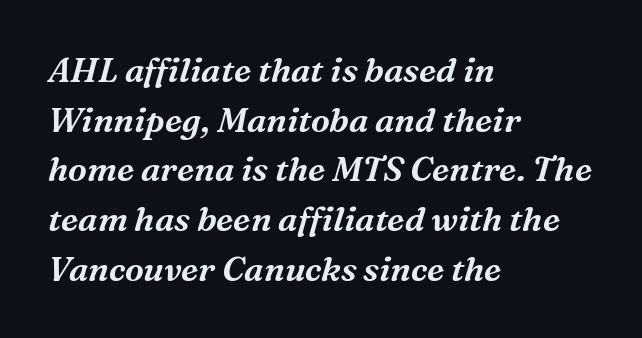
The image shows 34 px serif type, italic (leaning right); set left-aligned, normal line spacing (1.46x), normal letter spacing, not underlined; medium stroke contrast and a medium x-height.
